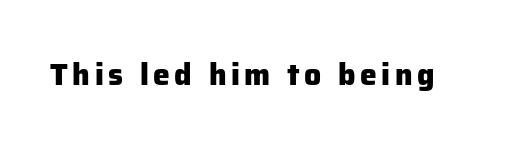
{"serif": "no", "italic": "no", "bold": "yes", "weight": "heavy", "width": "normal", "stroke_contrast": "low", "x_height": "medium", "monospaced": "no", "underline": "no", "glyph_px": 30}
